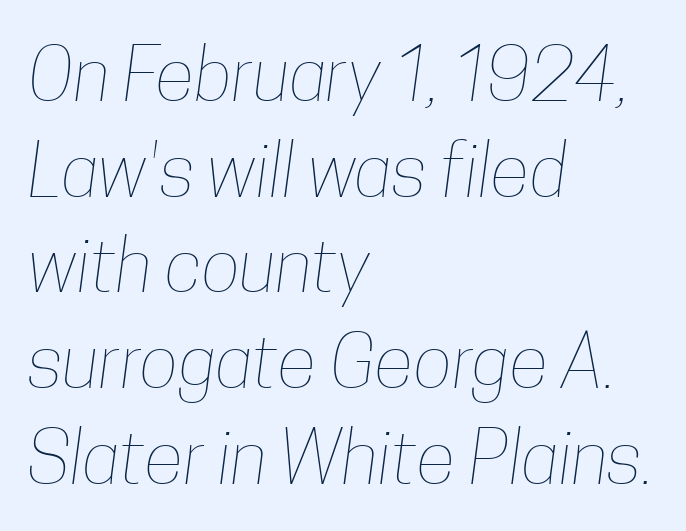
The line texture is even and compact thanks to regular tracking. Interline gaps are of average width in this sample. Vertical stems look standard width or narrower in stroke. A typesetter would call this proportional, since set widths differ per character. The foot of each line stays bare and open. In CSS terms this would be text-align: left.
